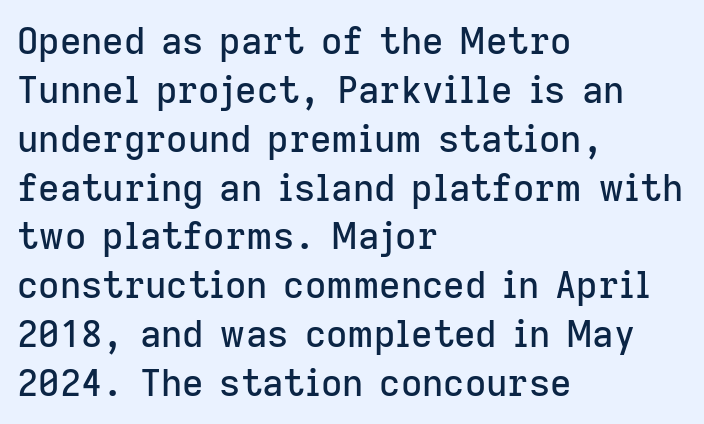
Q: Is the text italic (slanted)? A: No, it is upright.
Q: Is the typeface a serif or a sans-serif typeface? A: Sans-serif.
Q: Is the text underlined? A: No.
Q: How is the paragraph aligned? A: Left-aligned.
Q: Is the spacing between letters normal or unusually wide? A: Normal.
Q: Is the spacing between lines tight, normal or loose? A: Normal.
Q: Width (condensed, normal, or wide)? A: Normal.
Q: Stroke contrast? A: Low.
Q: x-height? A: Medium.
Q: Monospaced? A: No.
